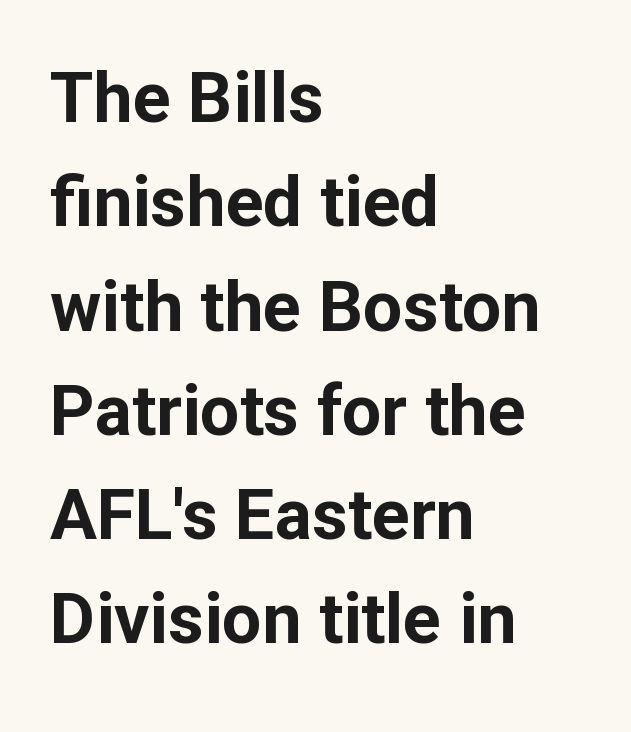
Q: Is the text bold? A: Yes.
Q: Is the text italic (slanted)? A: No, it is upright.
Q: Is the typeface a serif or a sans-serif typeface? A: Sans-serif.
Q: Is the text underlined? A: No.
Q: How is the paragraph aligned? A: Left-aligned.
Q: Is the spacing between letters normal or unusually wide? A: Normal.
Q: Is the spacing between lines tight, normal or loose? A: Normal.
Q: Width (condensed, normal, or wide)? A: Normal.
Q: Stroke contrast? A: Low.
Q: x-height? A: Medium.
Q: Monospaced? A: No.
